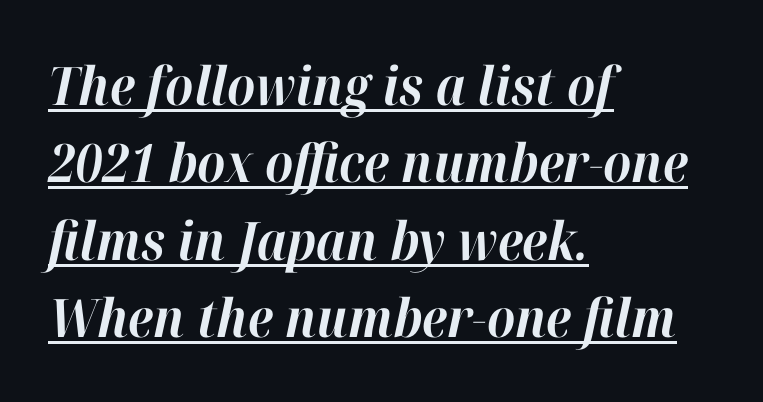
Q: Is the text bold? A: Yes.
Q: Is the text italic (slanted)? A: Yes, it leans right by about 12 degrees.
Q: Is the text underlined? A: Yes.
Q: How is the paragraph aligned? A: Left-aligned.
Q: Is the spacing between letters normal or unusually wide? A: Normal.
Q: Is the spacing between lines tight, normal or loose? A: Normal.
Q: Width (condensed, normal, or wide)? A: Normal.
Q: Stroke contrast? A: High.
Q: x-height? A: Medium.
Q: Monospaced? A: No.
